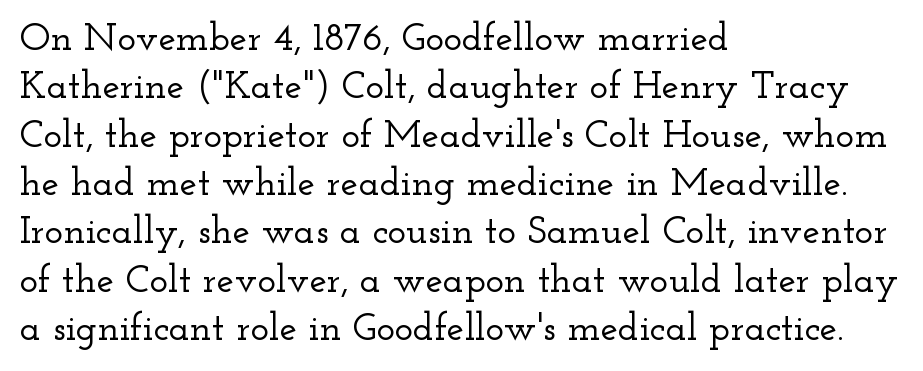
Teacher's note: observe the even left margin — that is flush-left alignment. Students, note that the glyphs here touch the page at normal intervals. Descenders are the only things crossing below the line. Is there any slant? The stems are plumb. The passage shown is typeset with a serif family.
